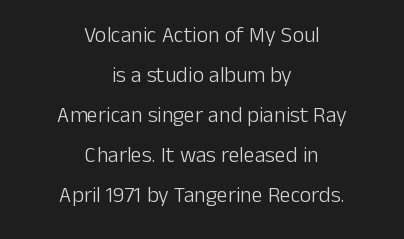
The font's upright variant was chosen for this text. A student would call this center alignment; a typographer would say set centered. This reads as an unemphasized weight, regular at the heaviest. The passage shown has conventional tracking throughout. Descender tails drop into unmarked territory.
